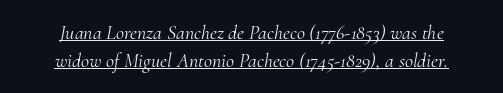
Looks like someone drew a line under every word here. Where is the straight margin? There isn't one; the lines are centered. A normal amount of white space separates one row of letters from the next. The passage shown is not bold in any degree.
